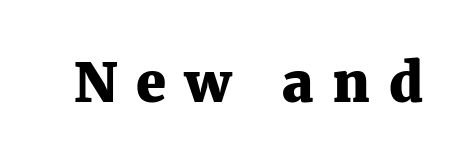
Q: Is the text bold? A: Yes.
Q: Is the text italic (slanted)? A: No, it is upright.
Q: Is the typeface a serif or a sans-serif typeface? A: Serif.
Q: Is the text underlined? A: No.
Q: Is the spacing between letters normal or unusually wide? A: Unusually wide.
Q: Width (condensed, normal, or wide)? A: Normal.
Q: Stroke contrast? A: Medium.
Q: x-height? A: Medium.
Q: Monospaced? A: No.
